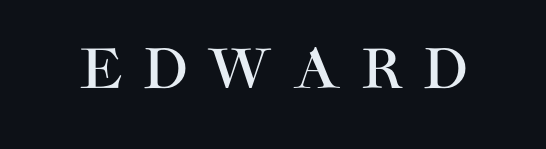
The letters advance in unequal steps, a hallmark of proportional type. Rule under the text: the space is simply empty. The type is letterspaced generously, with wide tracking. Do the letters lean? They stand straight. The face used here is a sans, in the tradition of grotesques and geometrics.
